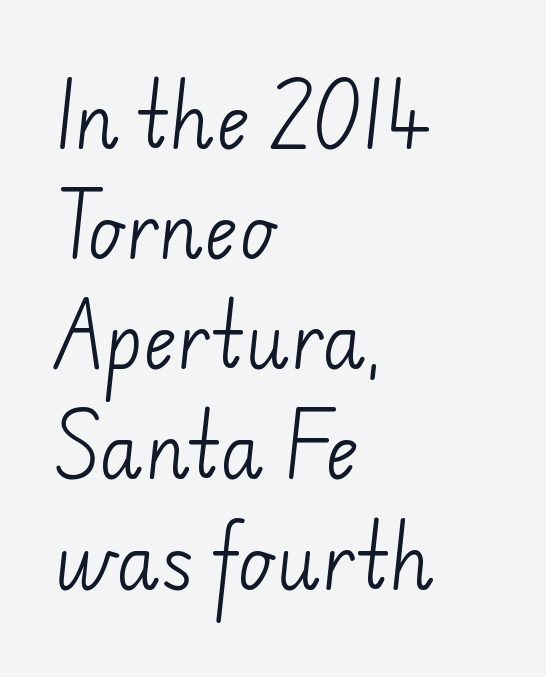
The letters sit at their default tracking, neither squeezed nor spread. A light-to-regular cut is what we see here. Nobody drew a line under any word here. Do the characters align in a grid? No, the font is proportional.
